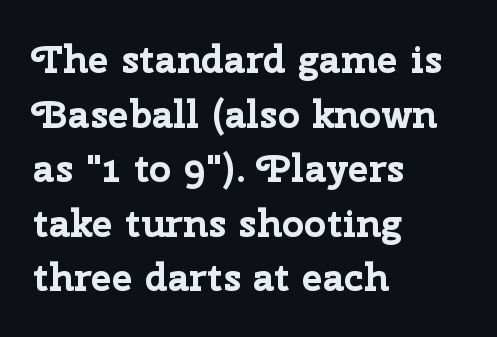
{"serif": "no", "italic": "no", "bold": "yes", "weight": "bold", "width": "normal", "stroke_contrast": "low", "x_height": "medium", "monospaced": "no", "underline": "no", "align": "left", "line_spacing": "normal", "line_spacing_ratio": 1.4, "letter_spacing": "normal", "letter_spacing_em": 0.0, "glyph_px": 39}
